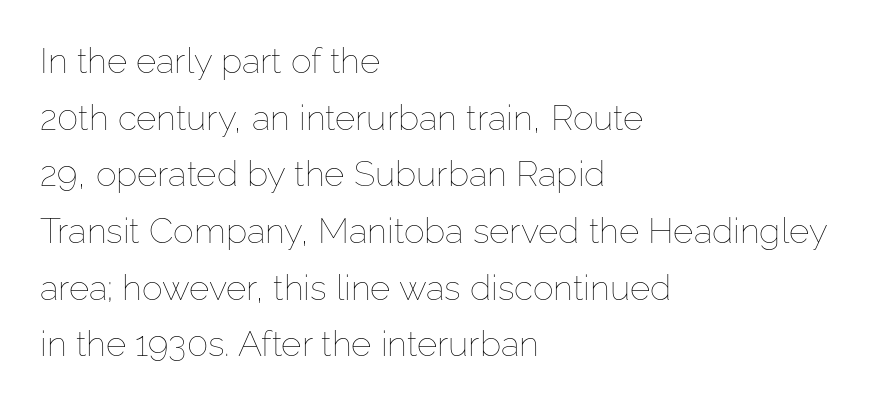
Each line starts at the same left margin while the right side varies. The type is set solid horizontally, with unmodified tracking. This is roman type, the default non-slanted kind. The strokes are not fattened; the text isn't bold. Type without underlining.
